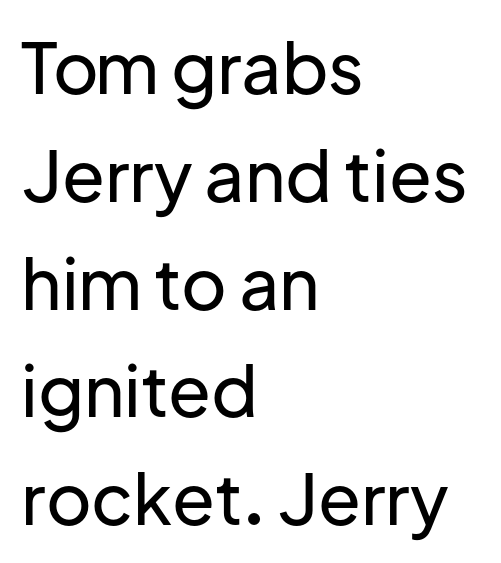
{"serif": "no", "italic": "no", "width": "normal", "stroke_contrast": "low", "x_height": "medium", "monospaced": "no", "underline": "no", "align": "left", "line_spacing": "normal", "line_spacing_ratio": 1.54, "letter_spacing": "normal", "letter_spacing_em": 0.0, "glyph_px": 70}
